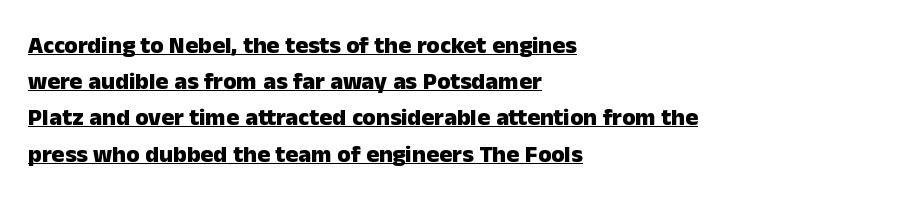
Rendered with straight, roman letterforms. The horizontal fit of the characters is conventional and even. The font is running at its bold setting. These lines are set flush left with a ragged right edge.
